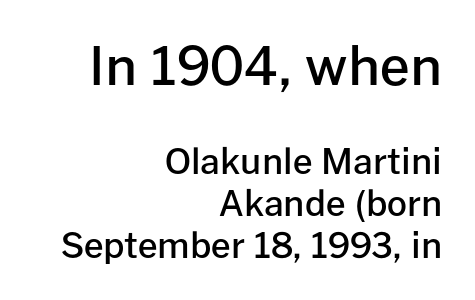
The image shows 53 px semibold sans-serif type, upright; set right-aligned, line spacing 1.21x, normal letter spacing, not underlined; the first (top) block is 1.51x larger; low stroke contrast and a medium x-height.
